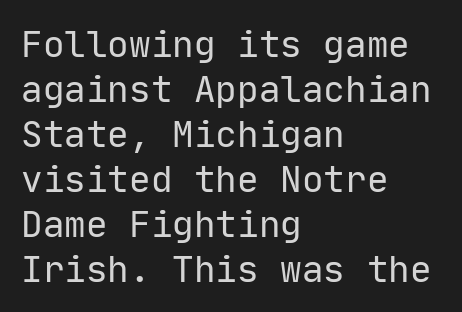
This is the regular roman posture of the typeface. Bold? No — there's no thickening of the strokes. Here the designer chose a console-style face with uniform glyph widths. This sample uses plain, unmodified letter spacing. Descender tails drop into unmarked territory.
